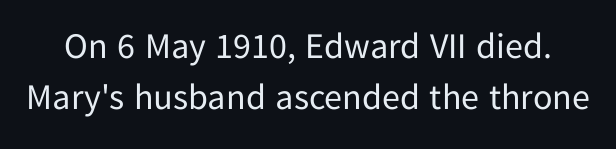
{"serif": "no", "italic": "no", "bold": "no", "weight": "regular", "width": "normal", "stroke_contrast": "low", "x_height": "medium", "monospaced": "no", "underline": "no", "line_spacing": "normal", "line_spacing_ratio": 1.42, "letter_spacing": "normal", "letter_spacing_em": 0.0, "glyph_px": 36}
